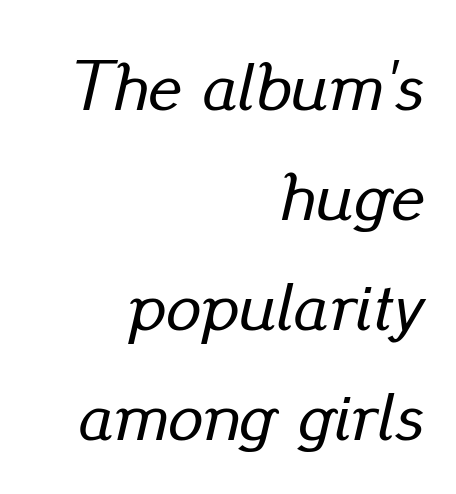
The passage shown leans; its letterforms are oblique. Does the copy run flush right? Yes — the right margin is perfectly even. Letters rest on an invisible, unmarked baseline. Normally led — the rows are evenly, conventionally spaced. You could call the tracking neutral — neither tight nor loose. You could not count columns in this text — the font is proportionally spaced.
